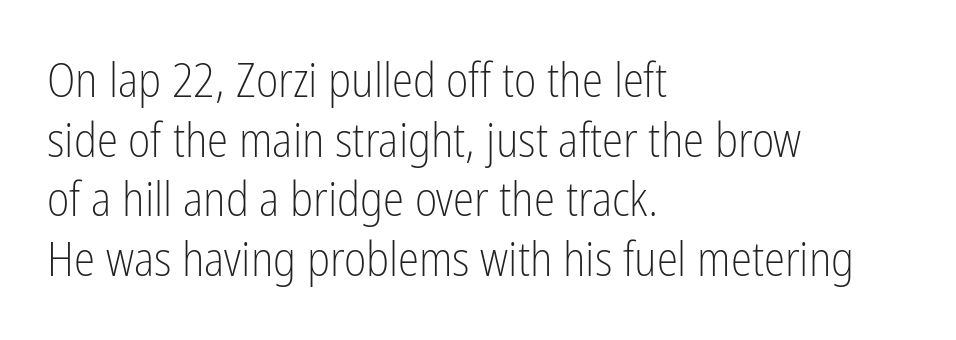
{"serif": "no", "italic": "no", "bold": "no", "weight": "light", "width": "condensed", "stroke_contrast": "low", "x_height": "medium", "monospaced": "no", "underline": "no", "align": "left", "line_spacing_ratio": 1.24, "letter_spacing": "normal", "letter_spacing_em": 0.0, "glyph_px": 48}
